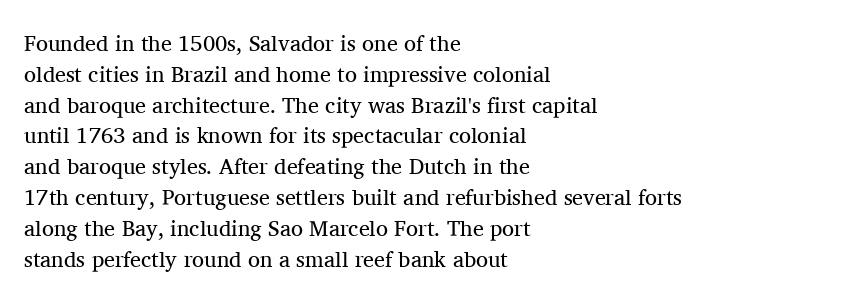
Summary of vertical rhythm: regular, with standard interline spacing. Short note: letters normally spaced. The font's upright variant was chosen for this text. Casual observation: everything's shoved over to the left.
